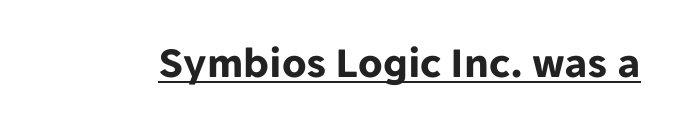
Q: Is the text bold? A: Yes.
Q: Is the text italic (slanted)? A: No, it is upright.
Q: Is the typeface a serif or a sans-serif typeface? A: Sans-serif.
Q: Is the text underlined? A: Yes.
Q: Is the spacing between letters normal or unusually wide? A: Normal.
Q: Width (condensed, normal, or wide)? A: Normal.
Q: Stroke contrast? A: Low.
Q: x-height? A: Medium.
Q: Monospaced? A: No.
